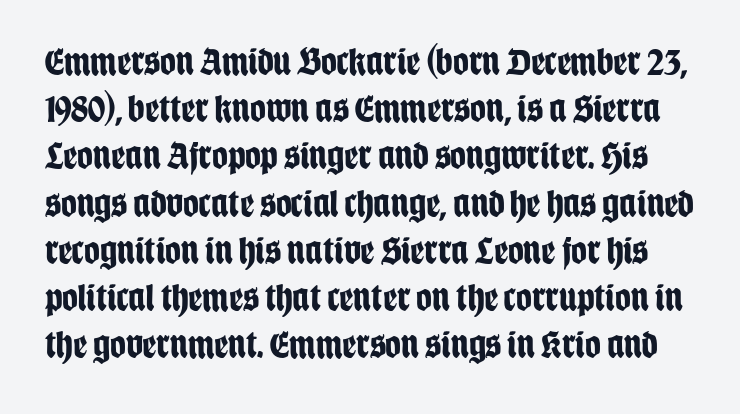
The image shows 39 px bold, condensed sans-serif type, upright; set line spacing 1.21x, normal letter spacing, not underlined; low stroke contrast and a large x-height.
